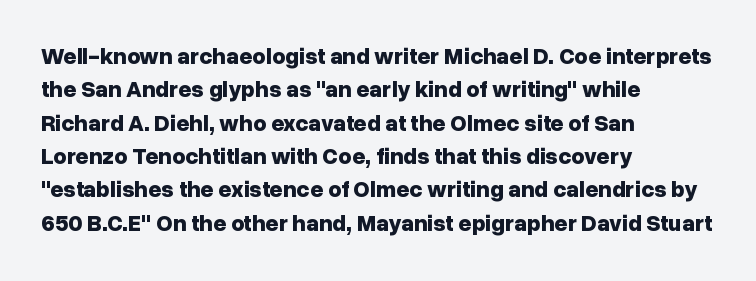
Q: Is the text bold? A: Yes.
Q: Is the text italic (slanted)? A: No, it is upright.
Q: Is the text underlined? A: No.
Q: How is the paragraph aligned? A: Left-aligned.
Q: Is the spacing between letters normal or unusually wide? A: Normal.
Q: Is the spacing between lines tight, normal or loose? A: Normal.
